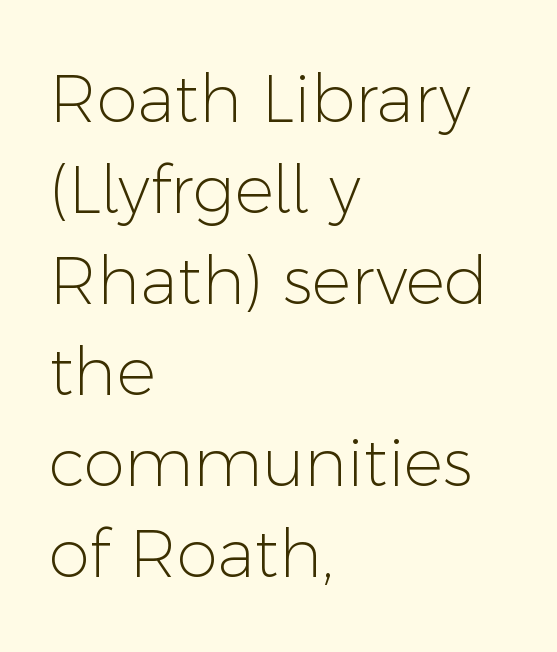
Q: Is the text bold? A: No.
Q: Is the text italic (slanted)? A: No, it is upright.
Q: Is the typeface a serif or a sans-serif typeface? A: Sans-serif.
Q: Is the text underlined? A: No.
Q: How is the paragraph aligned? A: Left-aligned.
Q: Is the spacing between letters normal or unusually wide? A: Normal.
Q: Is the spacing between lines tight, normal or loose? A: Normal.
Q: Width (condensed, normal, or wide)? A: Normal.
Q: Stroke contrast? A: Low.
Q: x-height? A: Medium.
Q: Monospaced? A: No.
